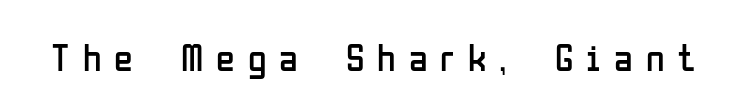
{"serif": "no", "italic": "no", "bold": "no", "weight": "regular", "width": "condensed", "stroke_contrast": "low", "x_height": "medium", "monospaced": "no", "underline": "no", "letter_spacing": "wide", "letter_spacing_em": 0.34, "glyph_px": 38}
